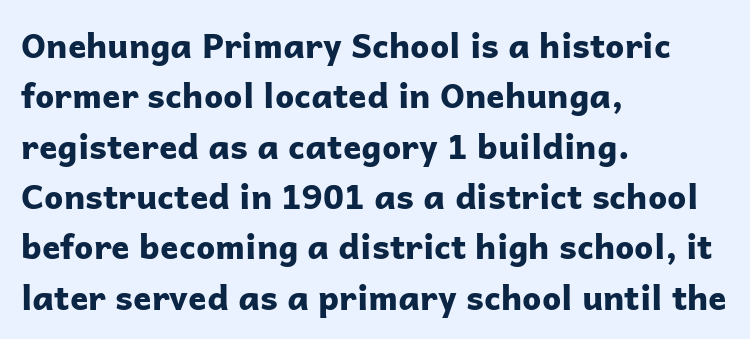
The image shows 34 px bold sans-serif type, upright; set left-aligned, normal line spacing (1.48x), normal letter spacing, not underlined; low stroke contrast and a medium x-height.
